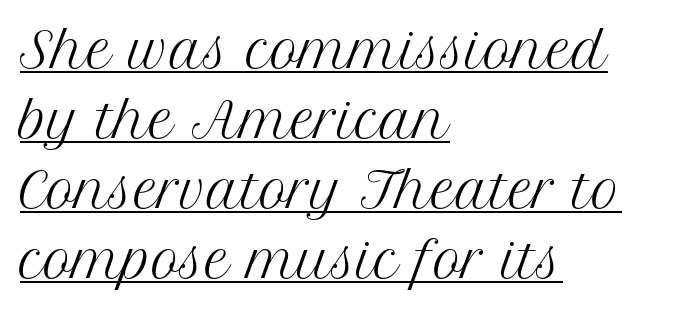
Q: Is the text bold? A: No.
Q: Is the text italic (slanted)? A: Yes.
Q: Is the typeface a serif or a sans-serif typeface? A: Serif.
Q: Is the text underlined? A: Yes.
Q: How is the paragraph aligned? A: Left-aligned.
Q: Is the spacing between letters normal or unusually wide? A: Normal.
Q: Is the spacing between lines tight, normal or loose? A: Normal.
Q: Width (condensed, normal, or wide)? A: Normal.
Q: Stroke contrast? A: Medium.
Q: x-height? A: Medium.
Q: Monospaced? A: No.
